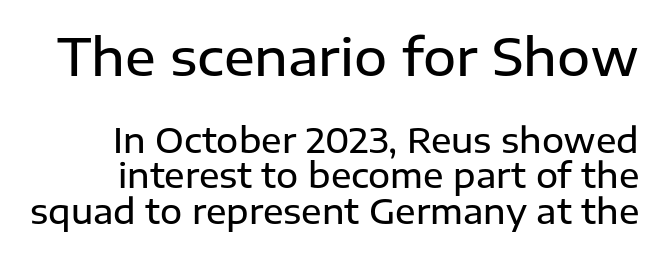
The image shows 51 px semibold sans-serif type, upright; set tight line spacing (1.04x), normal letter spacing, not underlined; the first (top) block is 1.5x larger; low stroke contrast and a medium x-height.
